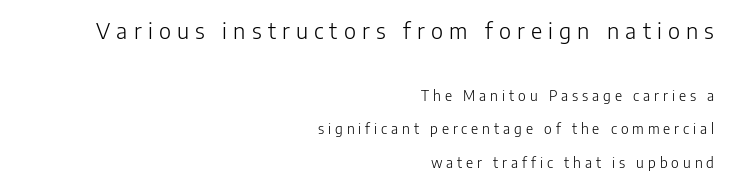
{"italic": "no", "bold": "no", "underline": "no", "align": "right", "line_spacing": "loose", "line_spacing_ratio": 2.38, "letter_spacing": "wide", "letter_spacing_em": 0.28, "larger_block": "first", "size_ratio": 1.57, "glyph_px": 22}
